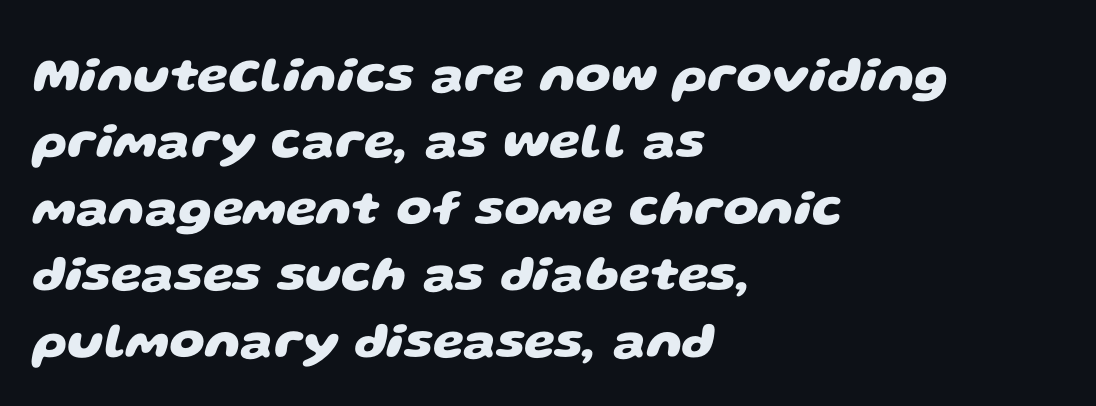
The face used here is proportionally spaced, like ordinary book or web type. The lines in this sample share a left origin and differ only in where they stop. The letters sit at their default tracking, neither squeezed nor spread. The line-height multiplier appears to be the usual default. Nope, no serifs anywhere on these letters.
